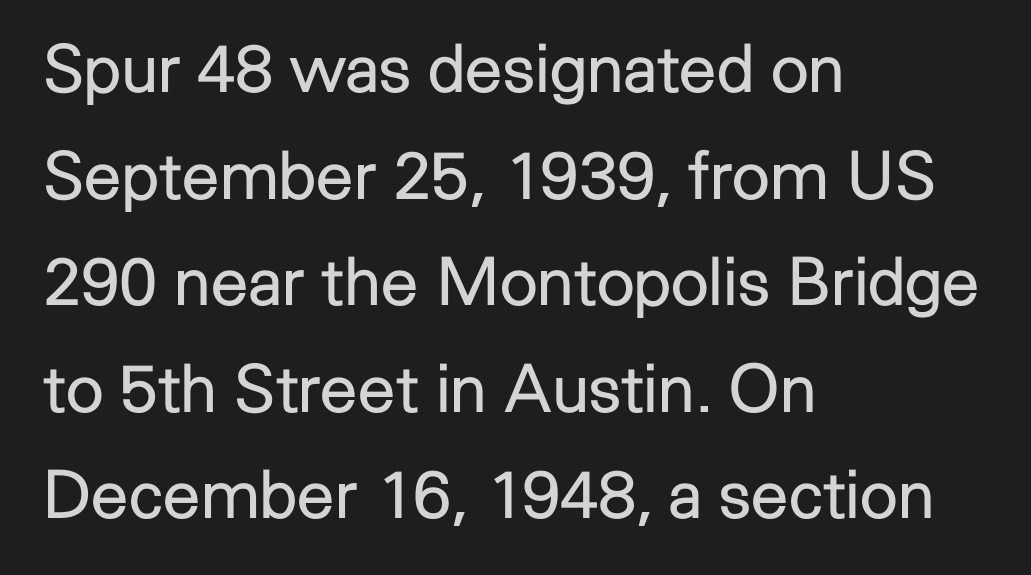
A typesetter would call this leading conventional body-copy spacing. The words here are not underlined. This sample has the flowing, uneven cadence of proportional lettering. A typesetter would call this zero additional tracking.
